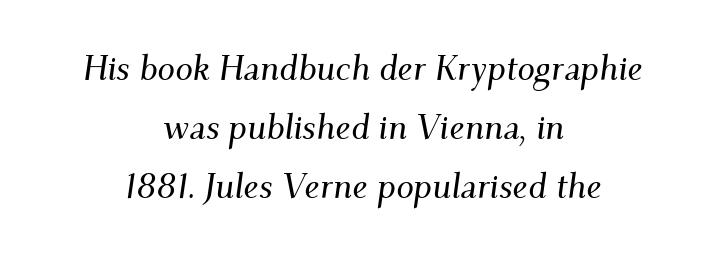
{"serif": "yes", "italic": "yes", "lean": "right", "slant_degrees": 9, "width": "normal", "stroke_contrast": "medium", "x_height": "small", "monospaced": "no", "underline": "no", "align": "center", "line_spacing": "normal", "line_spacing_ratio": 1.68, "letter_spacing": "normal", "letter_spacing_em": 0.0, "glyph_px": 35}
